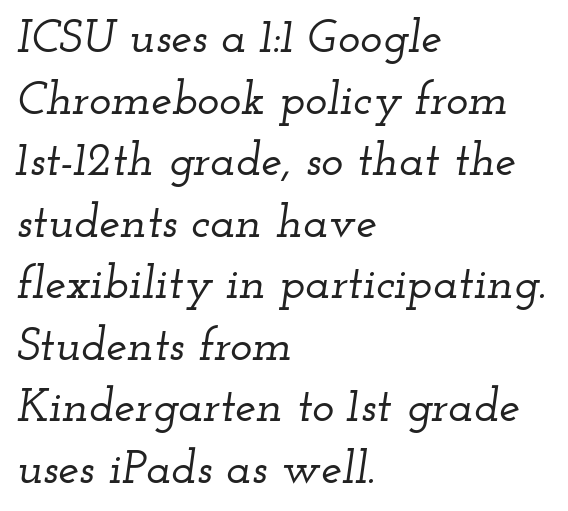
The image shows 47 px wide serif type, italic (leaning right); set left-aligned, normal line spacing (1.31x), normal letter spacing, not underlined; low stroke contrast and a small x-height.
